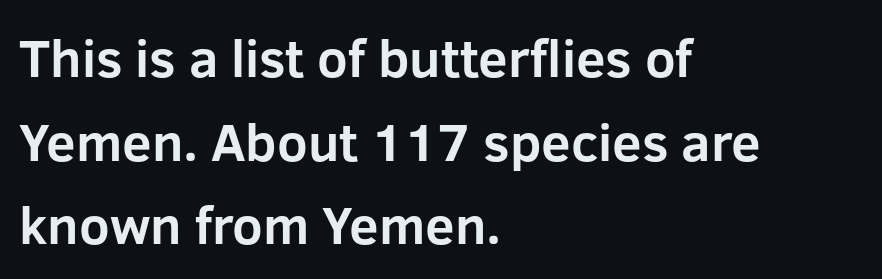
{"serif": "no", "italic": "no", "bold": "yes", "weight": "bold", "width": "normal", "stroke_contrast": "low", "x_height": "medium", "monospaced": "no", "underline": "no", "align": "left", "line_spacing": "normal", "line_spacing_ratio": 1.58, "letter_spacing": "normal", "letter_spacing_em": 0.0, "glyph_px": 53}
